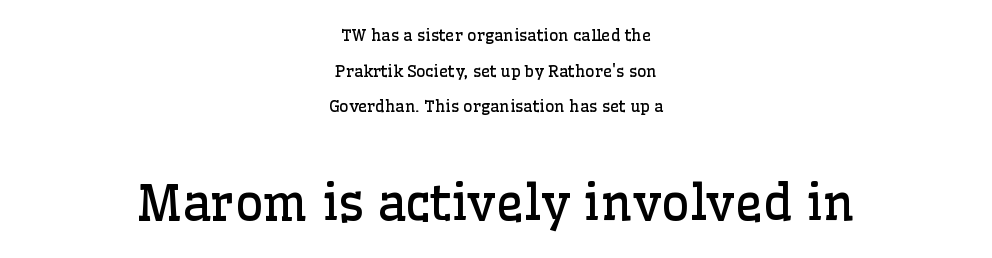
{"serif": "yes", "italic": "no", "bold": "no", "weight": "regular", "width": "normal", "stroke_contrast": "low", "x_height": "medium", "monospaced": "no", "underline": "no", "align": "center", "line_spacing": "loose", "line_spacing_ratio": 2.22, "letter_spacing": "normal", "letter_spacing_em": 0.0, "larger_block": "second", "size_ratio": 3.06, "glyph_px": 49}
